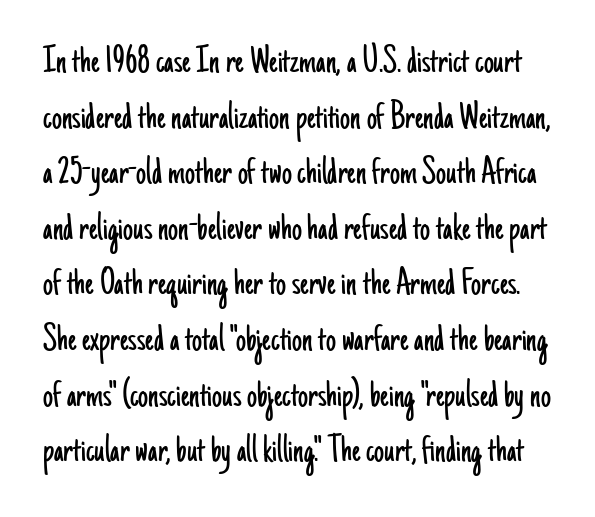
Q: Is the text bold? A: No.
Q: Is the text italic (slanted)? A: No, it is upright.
Q: Is the typeface a serif or a sans-serif typeface? A: Sans-serif.
Q: Is the text underlined? A: No.
Q: Is the spacing between letters normal or unusually wide? A: Normal.
Q: Is the spacing between lines tight, normal or loose? A: Normal.
Q: Width (condensed, normal, or wide)? A: Condensed.
Q: Stroke contrast? A: Low.
Q: x-height? A: Small.
Q: Monospaced? A: No.
